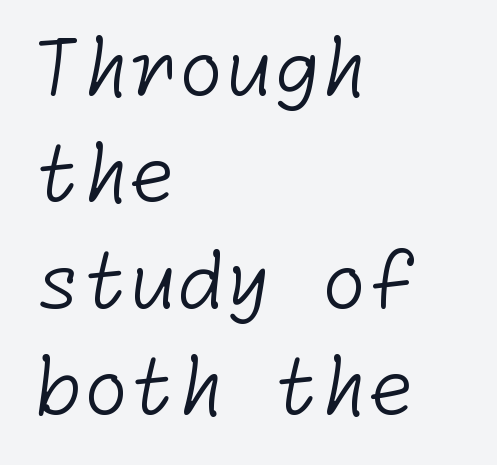
Horizontally, the lines are justified to the leading edge only. Descender tails drop into unmarked territory. Letters have the restrained weight of plain body copy at most. Vertically, the passage feels balanced, rows spaced as you'd expect. Nothing sits at the stroke ends, so this counts as sans-serif.
